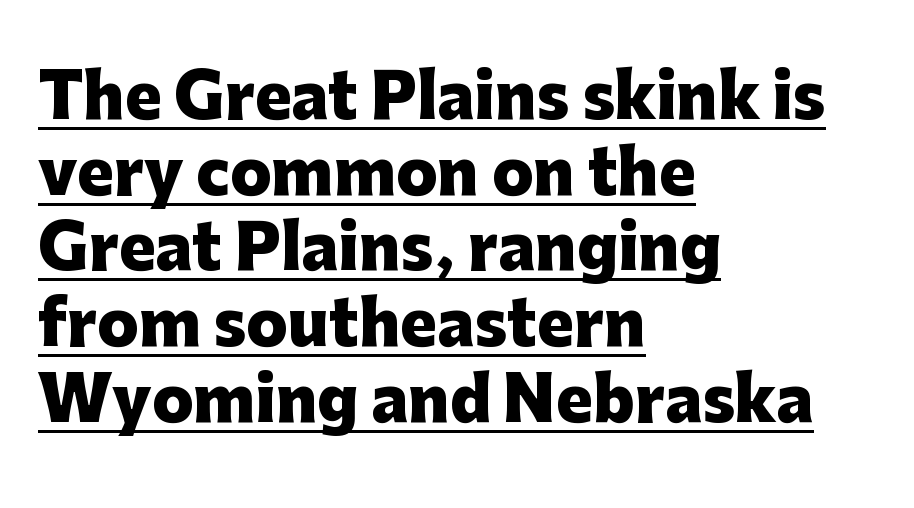
Heavy-handed strokes throughout: this text is bold. In designer terms, the underline attribute is active on this setting. Spacing verdict: proportional, widths tailored to each character. The lettering holds an erect, upright posture throughout.
